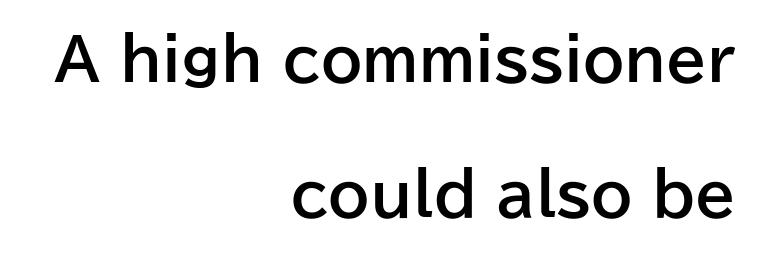
The image shows 59 px bold sans-serif type, upright; set right-aligned, loose line spacing (2.29x), normal letter spacing, not underlined; low stroke contrast and a medium x-height.
